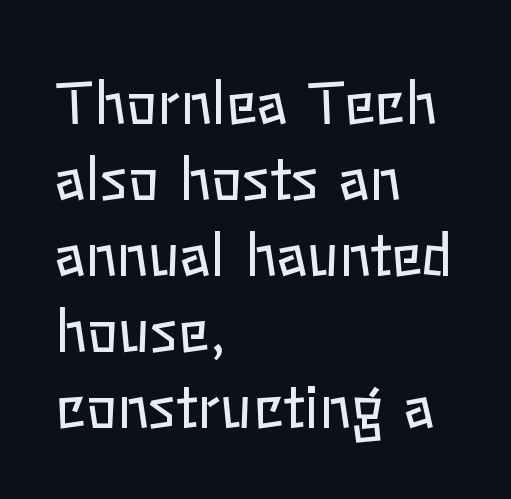
The space beneath each line is pristine and unruled. Posture: straight, roman, zero tilt. Do the characters align in a grid? No, the font is proportional. Leftover space on each line is placed entirely after the last word.
